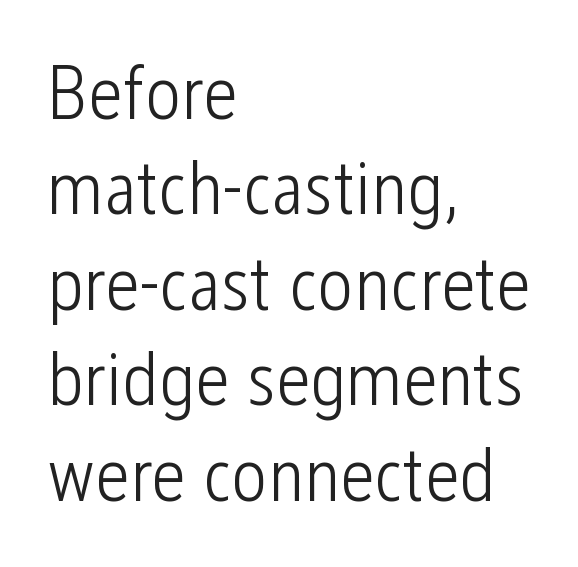
The image shows 77 px light, condensed sans-serif type, upright; set left-aligned, line spacing 1.24x, normal letter spacing, not underlined; low stroke contrast and a medium x-height.
